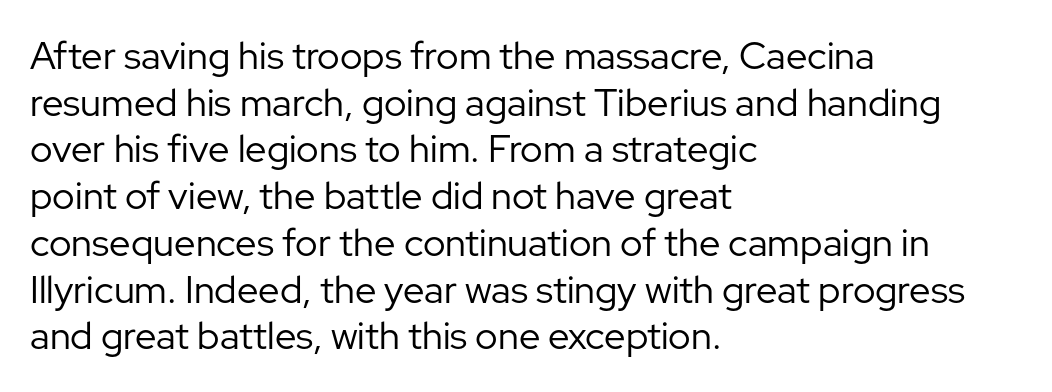
The image shows 38 px regular-weight sans-serif type, upright; set left-aligned, line spacing 1.23x, normal letter spacing, not underlined; low stroke contrast and a medium x-height.
